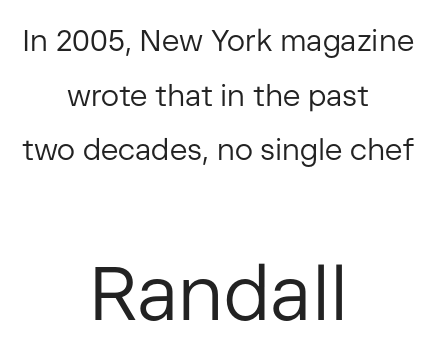
Q: Is the text bold? A: No.
Q: Is the text italic (slanted)? A: No, it is upright.
Q: Is the typeface a serif or a sans-serif typeface? A: Sans-serif.
Q: Is the text underlined? A: No.
Q: How is the paragraph aligned? A: Centered.
Q: Is the spacing between letters normal or unusually wide? A: Normal.
Q: Which block of text is set in a larger size, the first (top) or the second (bottom)? A: The second (bottom) one.
Q: Width (condensed, normal, or wide)? A: Normal.
Q: Stroke contrast? A: Low.
Q: x-height? A: Medium.
Q: Monospaced? A: No.
